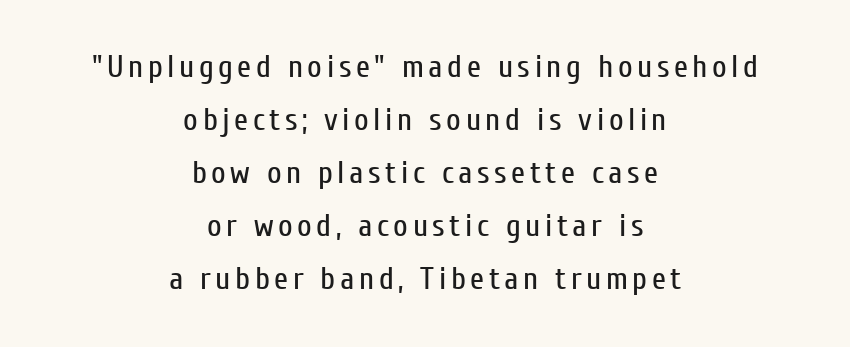
Q: Is the text bold? A: No.
Q: Is the text italic (slanted)? A: No, it is upright.
Q: Is the typeface a serif or a sans-serif typeface? A: Sans-serif.
Q: Is the text underlined? A: No.
Q: How is the paragraph aligned? A: Centered.
Q: Is the spacing between lines tight, normal or loose? A: Normal.
Q: Width (condensed, normal, or wide)? A: Condensed.
Q: Stroke contrast? A: Low.
Q: x-height? A: Medium.
Q: Monospaced? A: No.
